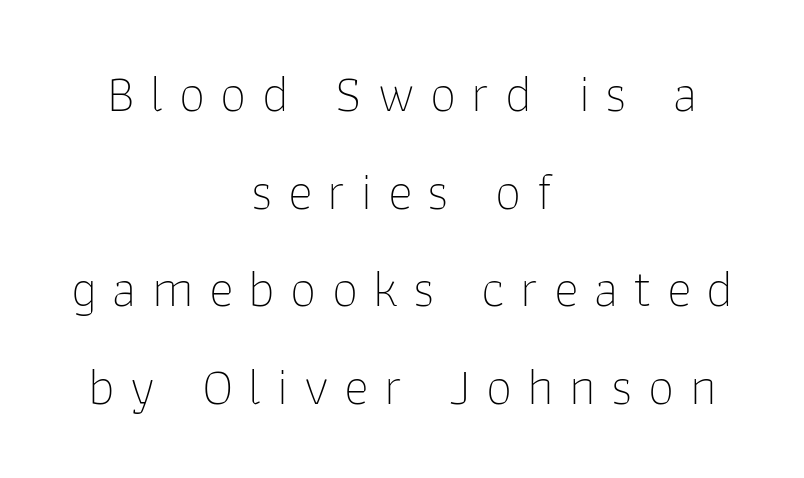
Q: Is the text bold? A: No.
Q: Is the text italic (slanted)? A: No, it is upright.
Q: Is the typeface a serif or a sans-serif typeface? A: Sans-serif.
Q: Is the text underlined? A: No.
Q: How is the paragraph aligned? A: Centered.
Q: Is the spacing between letters normal or unusually wide? A: Unusually wide.
Q: Width (condensed, normal, or wide)? A: Normal.
Q: Stroke contrast? A: Low.
Q: x-height? A: Medium.
Q: Monospaced? A: No.
